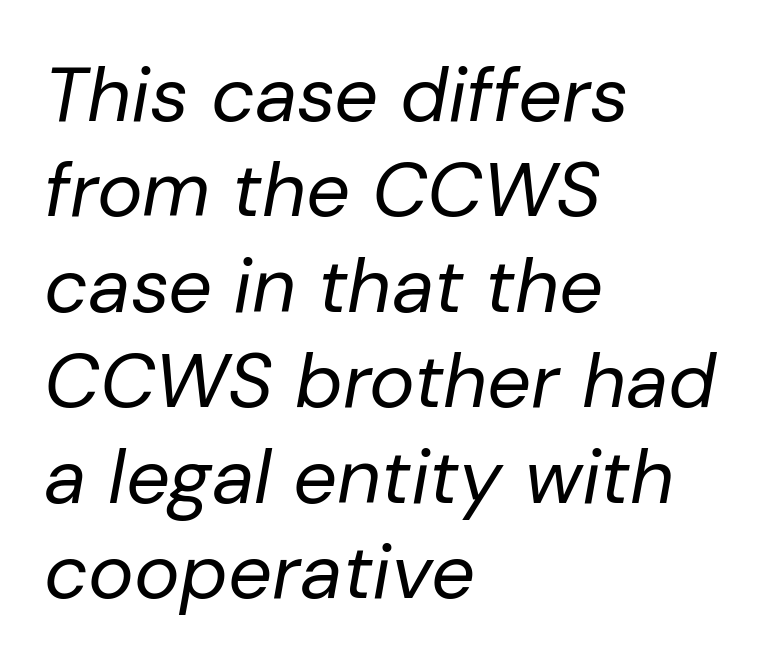
The image shows 77 px regular-weight type, italic (leaning right); set left-aligned, line spacing 1.24x, normal letter spacing, not underlined; low stroke contrast and a medium x-height.
